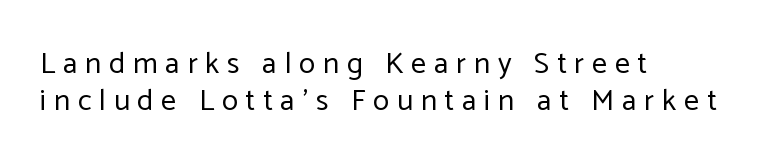
Horizontally, the lines are justified to the leading edge only. Note the varied advance widths — an 'i' is clearly narrower than an 'm'. This sample uses expanded letter spacing, leaving extra air between glyphs. A typesetter would mark this as roman, not italic.
